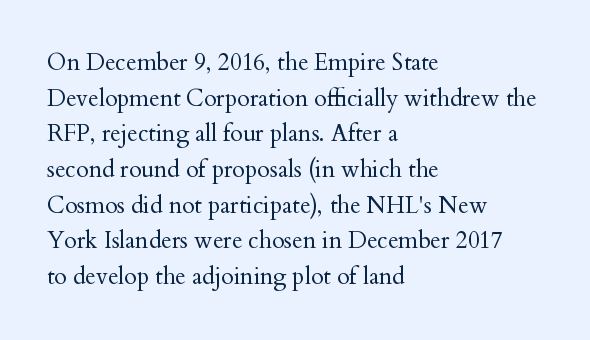
Q: Is the text bold? A: No.
Q: Is the text italic (slanted)? A: No, it is upright.
Q: Is the text underlined? A: No.
Q: How is the paragraph aligned? A: Left-aligned.
Q: Is the spacing between letters normal or unusually wide? A: Normal.
Q: Is the spacing between lines tight, normal or loose? A: Normal.
